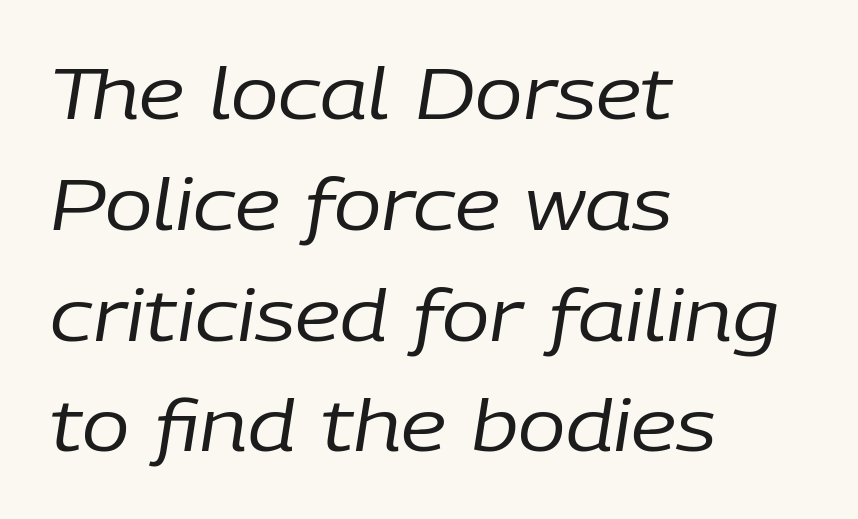
Looking at the ascenders, they clearly lean. These lines keep a tight, regular rhythm from letter to letter. Short and long lines alike share a common starting point at left. Quick note: interline space is typical. The font is comparable to plain body text, perhaps lighter. These lines are rendered in a variable-pitch font.
